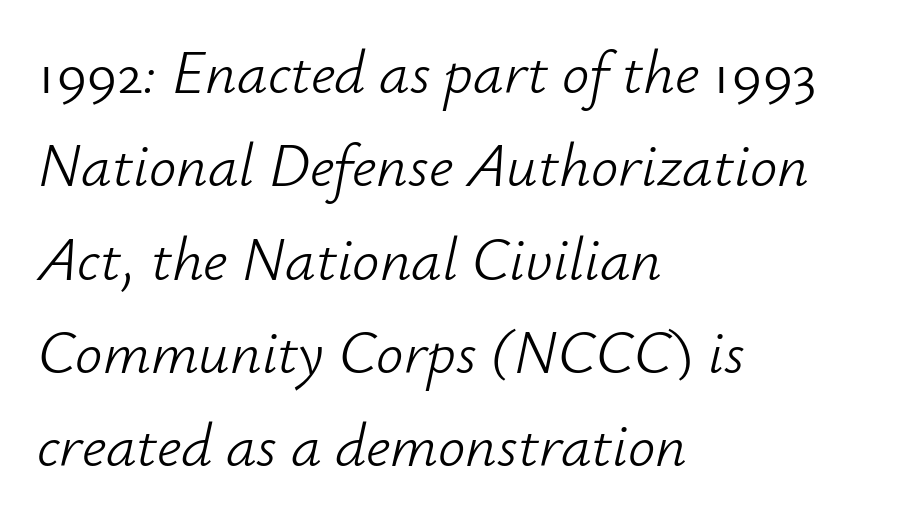
Q: Is the text bold? A: No.
Q: Is the text italic (slanted)? A: Yes, it leans right by about 12 degrees.
Q: Is the text underlined? A: No.
Q: How is the paragraph aligned? A: Left-aligned.
Q: Is the spacing between letters normal or unusually wide? A: Normal.
Q: Is the spacing between lines tight, normal or loose? A: Normal.
Q: Width (condensed, normal, or wide)? A: Normal.
Q: Stroke contrast? A: Low.
Q: x-height? A: Small.
Q: Monospaced? A: No.
